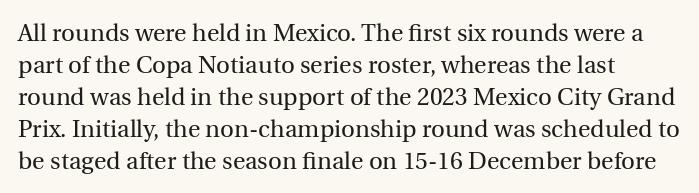
The image shows 24 px text type, upright; set normal line spacing (1.33x), normal letter spacing, not underlined.
